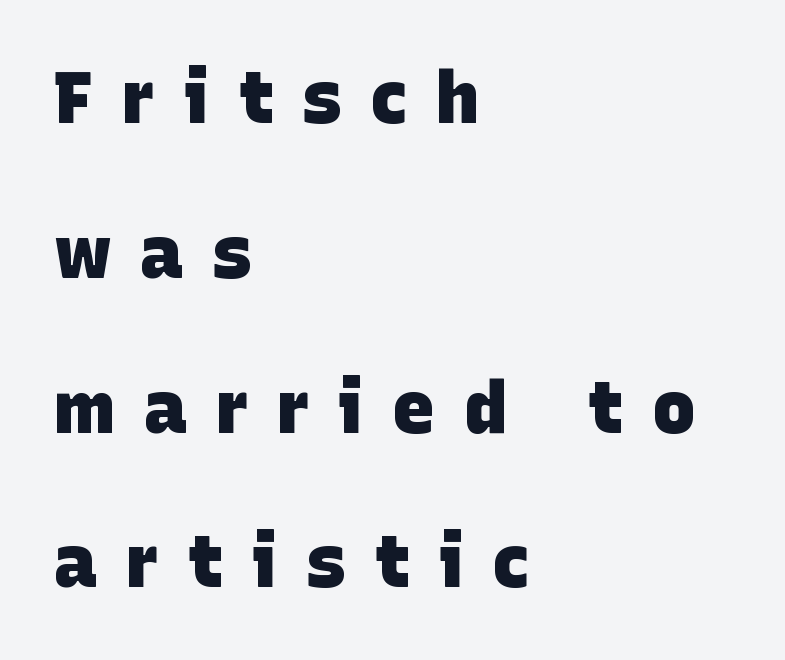
The image shows 72 px heavy sans-serif type; set left-aligned, loose line spacing (2.15x), unusually wide letter spacing (+0.4 em), not underlined; low stroke contrast and a large x-height.
